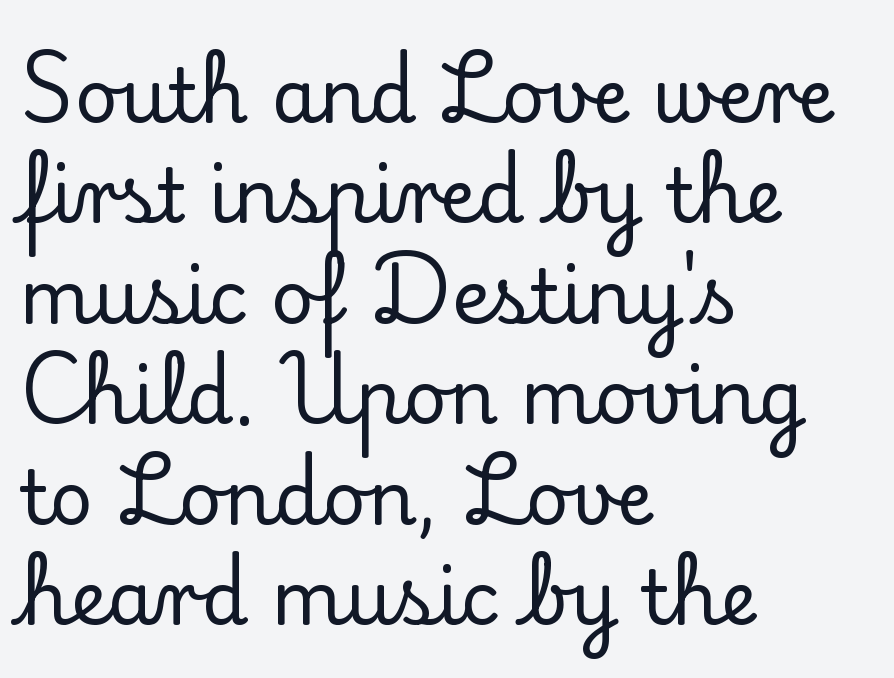
The image shows 75 px serif type, upright; set left-aligned, normal line spacing (1.34x), normal letter spacing, not underlined; low stroke contrast and a small x-height.
